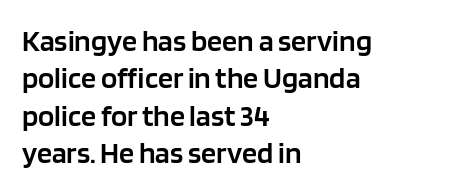
Q: Is the text bold? A: Semi-bold.
Q: Is the text italic (slanted)? A: No, it is upright.
Q: Is the typeface a serif or a sans-serif typeface? A: Sans-serif.
Q: Is the text underlined? A: No.
Q: How is the paragraph aligned? A: Left-aligned.
Q: Is the spacing between letters normal or unusually wide? A: Normal.
Q: Is the spacing between lines tight, normal or loose? A: Normal.
Q: Width (condensed, normal, or wide)? A: Normal.
Q: Stroke contrast? A: Low.
Q: x-height? A: Large.
Q: Monospaced? A: No.
